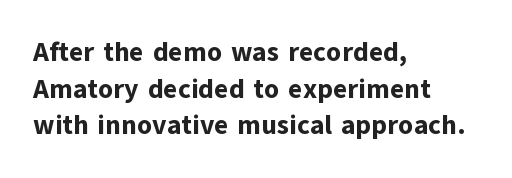
Casual observation: everything's shoved over to the left. Look at the tracking — it's just the regular setting, nothing added. The rendering uses a moderate line-height, typical for paragraphs. Decoration check: the copy has no underline. The face used here has the dense, thick strokes of a bold. The typography opts for an upright posture over an oblique one.
